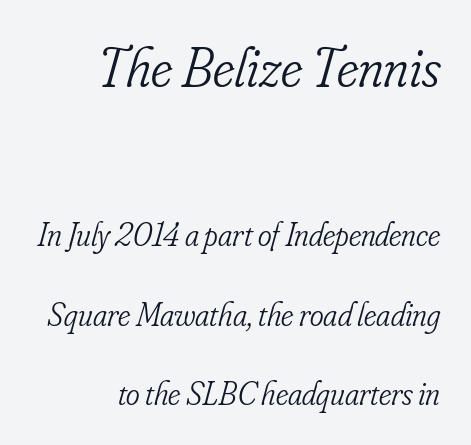
The image shows 57 px light, condensed serif type, italic (leaning right); set right-aligned, loose line spacing (2.4x), normal letter spacing, not underlined; the first (top) block is 1.73x larger; low stroke contrast and a small x-height.
